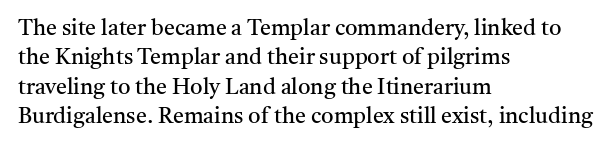
Q: Is the text bold? A: No.
Q: Is the text italic (slanted)? A: No, it is upright.
Q: Is the text underlined? A: No.
Q: How is the paragraph aligned? A: Left-aligned.
Q: Is the spacing between letters normal or unusually wide? A: Normal.
Q: Is the spacing between lines tight, normal or loose? A: Normal.
